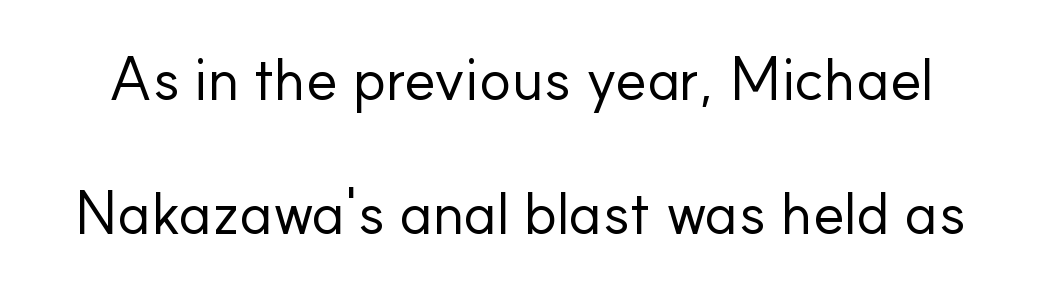
{"serif": "no", "italic": "no", "bold": "no", "weight": "regular", "width": "normal", "stroke_contrast": "low", "x_height": "small", "monospaced": "no", "underline": "no", "line_spacing": "loose", "line_spacing_ratio": 2.24, "letter_spacing": "normal", "letter_spacing_em": 0.0, "glyph_px": 60}
